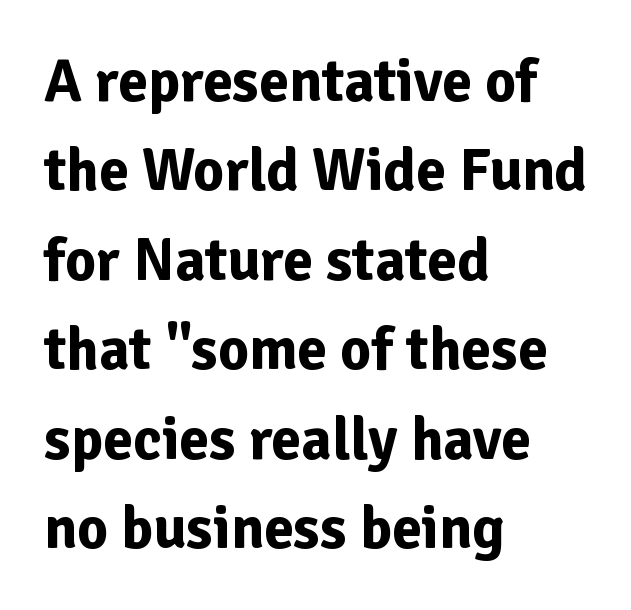
The letters advance in unequal steps, a hallmark of proportional type. Each new line begins a customary step beneath the previous one. Posture: vertical. A clean baseline with only descenders dipping below it. Compared with an ordinary text face, these strokes are far heavier — a full bold.
